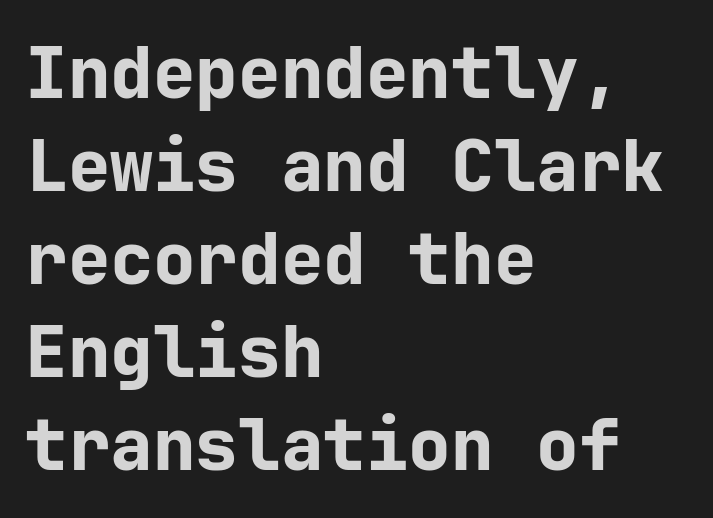
The image shows 71 px bold sans-serif type, upright; set left-aligned, normal line spacing (1.31x), normal letter spacing, not underlined; low stroke contrast and a medium x-height.
